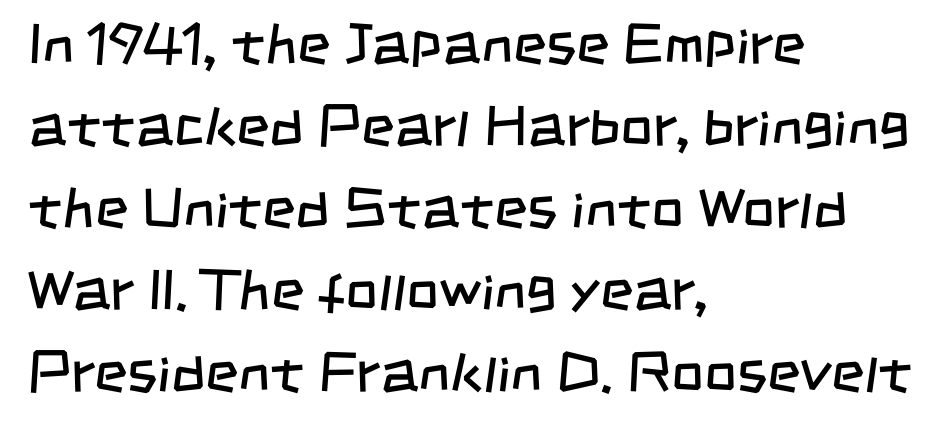
You can tell from the bare stems that sans-serif type was used. The ragged edge is on the right, which tells us the setting is flush left. A typesetter would call this proportional, since set widths differ per character. This sample keeps an unexceptional amount of space between lines. Is the letter spacing exaggerated? No — it looks like the ordinary default. The characters are drawn with everyday or finer stroke widths.
